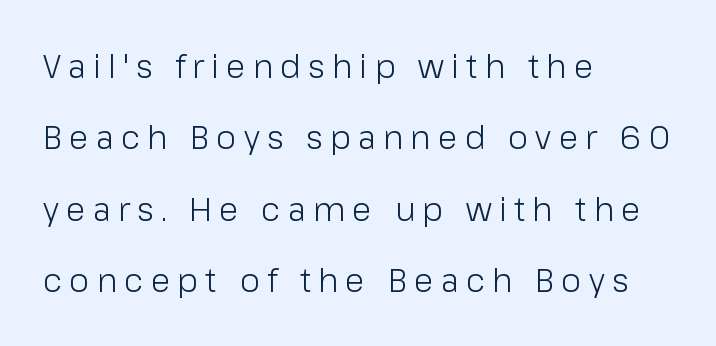
{"serif": "no", "italic": "no", "bold": "no", "weight": "light", "width": "normal", "stroke_contrast": "low", "x_height": "medium", "monospaced": "no", "underline": "no", "align": "left", "line_spacing": "loose", "line_spacing_ratio": 2.23, "letter_spacing": "wide", "letter_spacing_em": 0.23, "glyph_px": 32}
